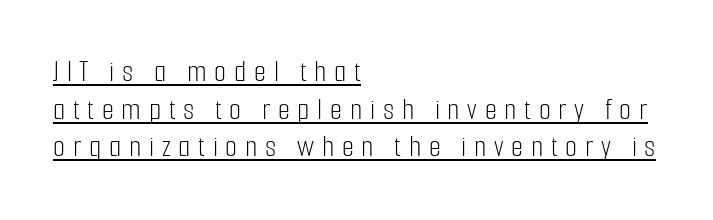
This rendering uses left alignment, leaving the right contour irregular. Weight: not bold — regular or lighter. Does the type have serifs? No, each stem ends abruptly. Quick note: not italic, upright. Every word sits above its own underline.
